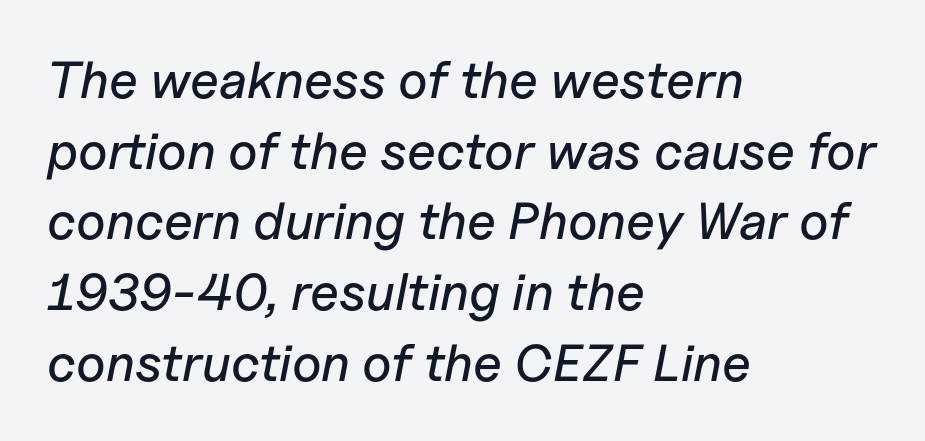
Q: Is the text italic (slanted)? A: Yes, it leans right by about 11 degrees.
Q: Is the text underlined? A: No.
Q: How is the paragraph aligned? A: Left-aligned.
Q: Is the spacing between letters normal or unusually wide? A: Normal.
Q: Is the spacing between lines tight, normal or loose? A: Normal.
Q: Width (condensed, normal, or wide)? A: Normal.
Q: Stroke contrast? A: Low.
Q: x-height? A: Medium.
Q: Monospaced? A: No.
